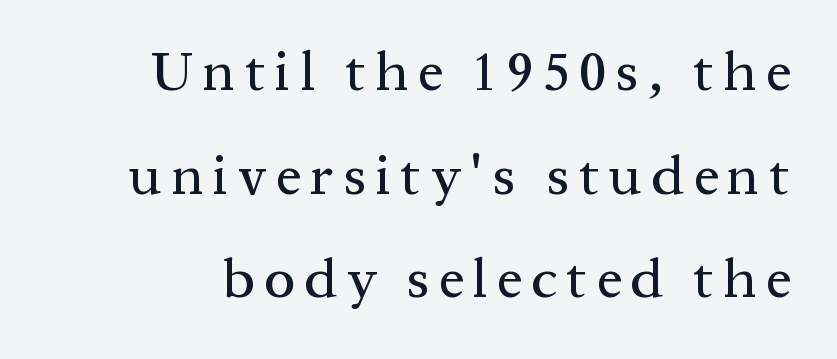
Q: Is the text italic (slanted)? A: No, it is upright.
Q: Is the typeface a serif or a sans-serif typeface? A: Serif.
Q: Is the text underlined? A: No.
Q: Width (condensed, normal, or wide)? A: Normal.
Q: Stroke contrast? A: Medium.
Q: x-height? A: Medium.
Q: Monospaced? A: No.
